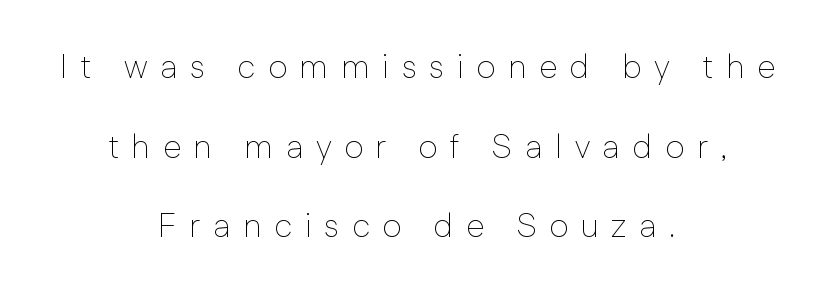
The image shows 33 px thin sans-serif type, upright; set centered, loose line spacing (2.41x), unusually wide letter spacing (+0.38 em), not underlined; low stroke contrast and a medium x-height.
